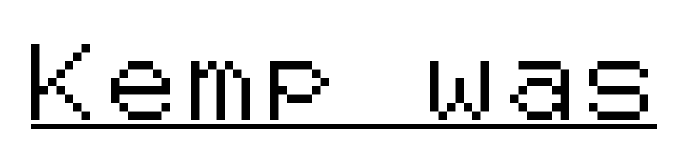
{"serif": "no", "italic": "no", "width": "normal", "stroke_contrast": "low", "x_height": "medium", "underline": "yes", "glyph_px": 76}
